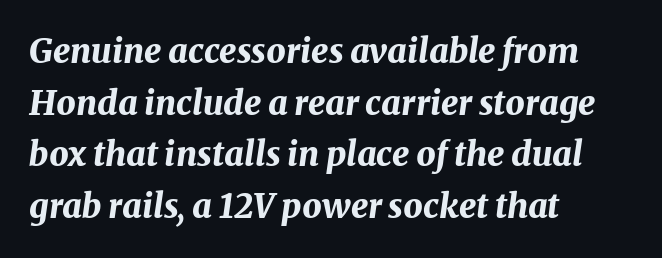
Q: Is the text bold? A: Yes.
Q: Is the text italic (slanted)? A: Yes, it leans right by about 8 degrees.
Q: Is the text underlined? A: No.
Q: How is the paragraph aligned? A: Left-aligned.
Q: Is the spacing between letters normal or unusually wide? A: Normal.
Q: Is the spacing between lines tight, normal or loose? A: Normal.
Q: Width (condensed, normal, or wide)? A: Normal.
Q: Stroke contrast? A: Medium.
Q: x-height? A: Medium.
Q: Monospaced? A: No.
